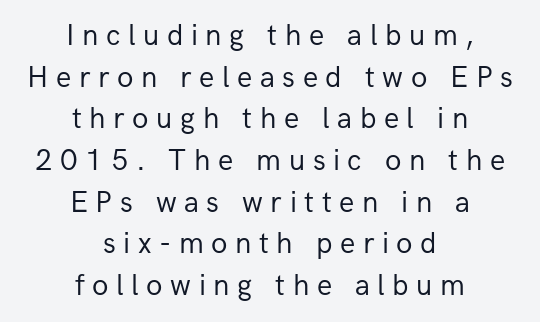
{"serif": "no", "italic": "no", "bold": "no", "weight": "regular", "width": "normal", "stroke_contrast": "low", "x_height": "medium", "monospaced": "no", "underline": "no", "align": "center", "line_spacing": "normal", "line_spacing_ratio": 1.39, "letter_spacing": "wide", "letter_spacing_em": 0.25, "glyph_px": 30}
